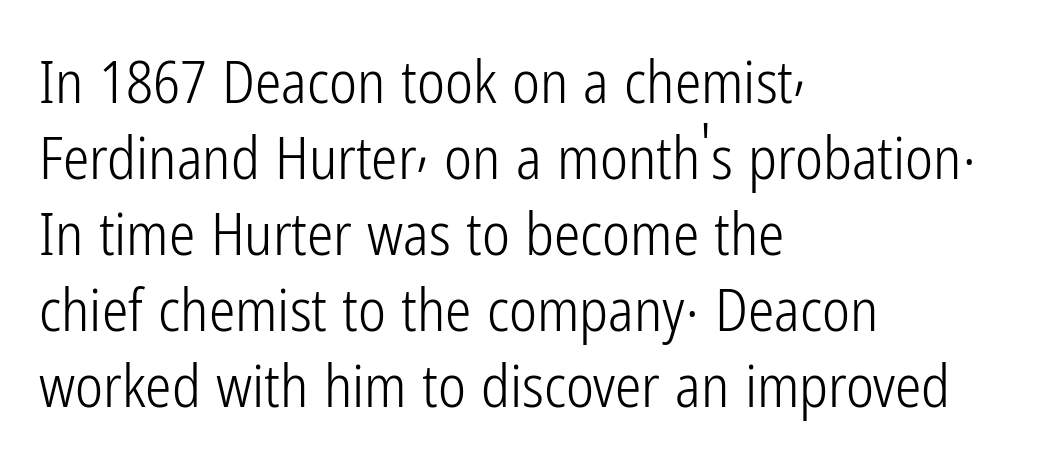
Spacing verdict: proportional, widths tailored to each character. Is the block centered? No — it sits flush against the left margin. No word sits above an underline. The passage shown is not bold in any degree.
